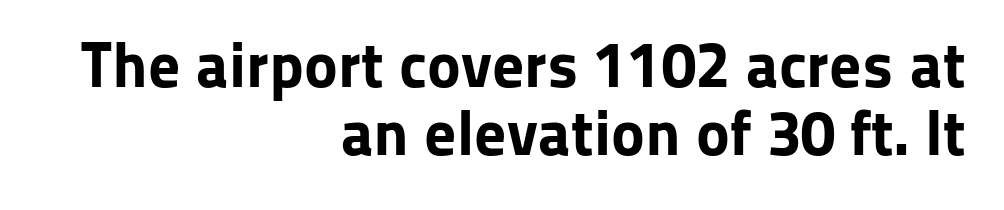
Here the designer chose a conventional face with non-uniform glyph widths. The type sits square on the baseline with zero lean. The characters look thick and weighty, a clear bold. You can tell from the bare stems that sans-serif type was used.
